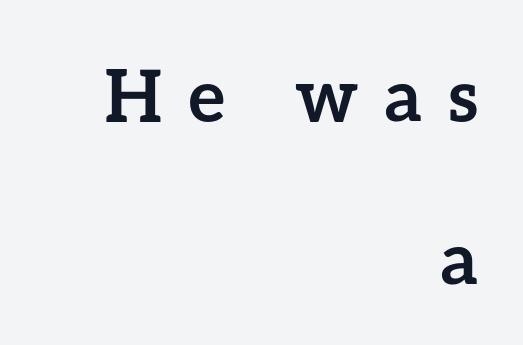
Q: Is the text bold? A: Yes.
Q: Is the text italic (slanted)? A: No, it is upright.
Q: Is the text underlined? A: No.
Q: How is the paragraph aligned? A: Right-aligned.
Q: Is the spacing between letters normal or unusually wide? A: Unusually wide.
Q: Is the spacing between lines tight, normal or loose? A: Loose.
Q: Width (condensed, normal, or wide)? A: Normal.
Q: Stroke contrast? A: Low.
Q: x-height? A: Medium.
Q: Monospaced? A: No.
